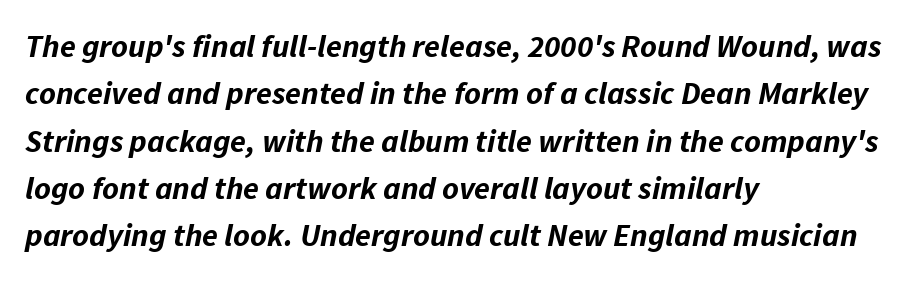
The image shows 32 px bold type, italic (leaning right); set left-aligned, normal line spacing (1.48x), normal letter spacing, not underlined; low stroke contrast and a medium x-height.
